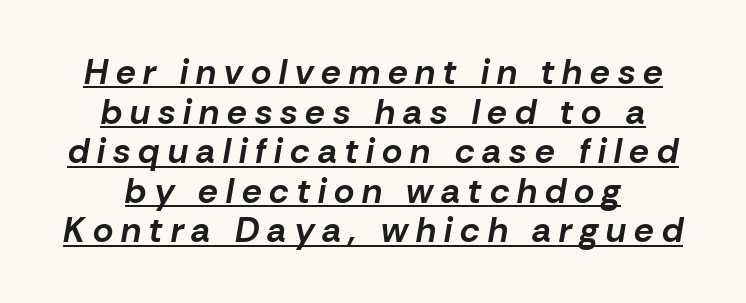
Compared with ordinary roman type, these characters are visibly tilted. The rendering inserts visible extra space after every character. This sample trades vertical openness for compactness between lines. The glyphs have the mass of a bold cut. The compositor balanced each line on the midline. The passage shown is typed in a proportional face where columns would drift.
